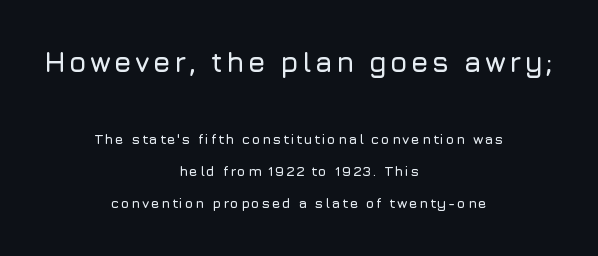
The image shows 28 px sans-serif type, upright; set centered, loose line spacing (2.27x), not underlined; the first (top) block is 2.0x larger; low stroke contrast and a medium x-height.
